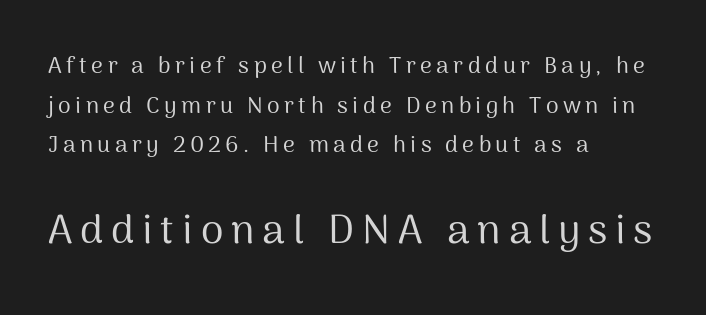
{"serif": "no", "italic": "no", "bold": "no", "weight": "regular", "width": "normal", "stroke_contrast": "medium", "x_height": "medium", "monospaced": "no", "underline": "no", "align": "left", "line_spacing_ratio": 1.72, "larger_block": "second", "size_ratio": 1.78, "glyph_px": 41}
